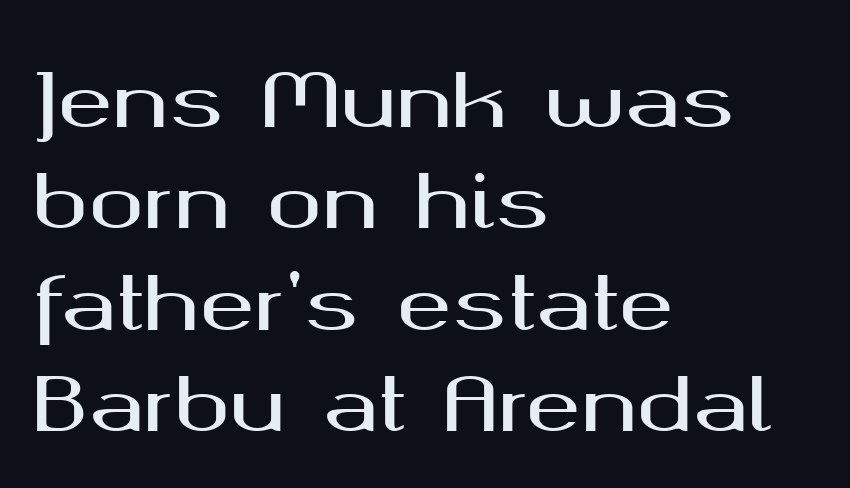
Lines of text with bare space underneath. Reading down the block, your eye returns to a fixed left position each line. Italic? Not at all — the glyphs are vertical. Think of a printed novel: that variable character pitch is what you see here. Note: no serifs on the glyphs. The lines sit at an ordinary, default distance from one another.
